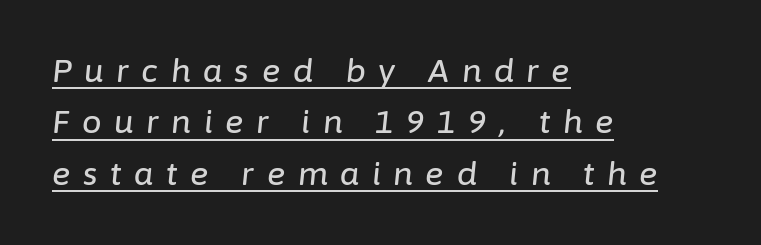
{"italic": "yes", "lean": "right", "slant_degrees": 6, "width": "normal", "stroke_contrast": "low", "x_height": "medium", "monospaced": "no", "underline": "yes", "align": "left", "line_spacing": "normal", "line_spacing_ratio": 1.66, "letter_spacing": "wide", "letter_spacing_em": 0.41, "glyph_px": 31}
